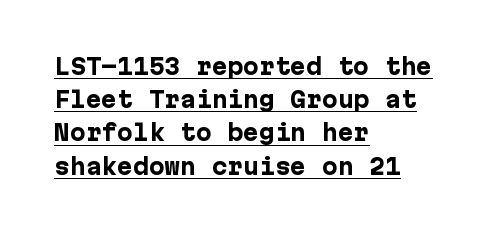
The rendering uses the underline text-decoration. Students, observe: this is what conventionally led text looks like. These lines carry a lot of weight — the face is fully bold. Caption: multi-line text, flush left, ragged right. Observe the ordinary spacing: letters are neighbours, not strangers.
